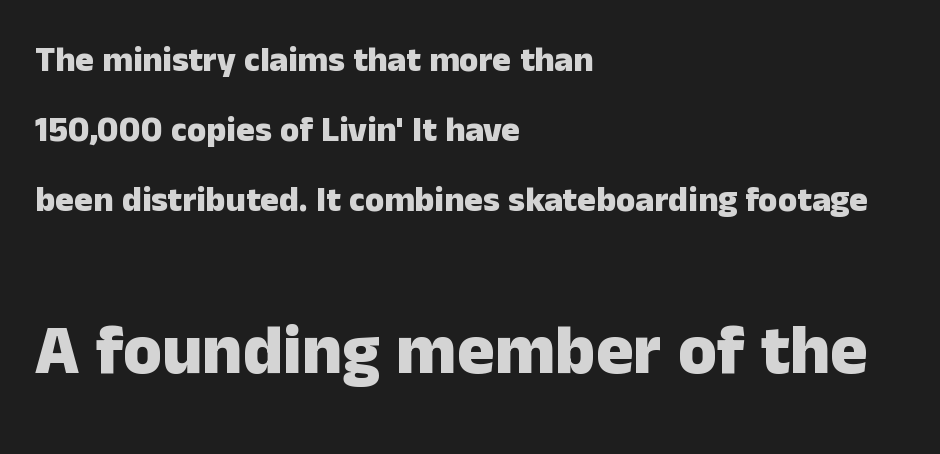
The designer dialed line spacing up above the default. Spacing verdict: proportional, widths tailored to each character. Horizontally, the lines are justified to the leading edge only. Emphasis by weight is at full strength: bold. The glyphs are unaccompanied by any horizontal stroke below them. Between one letter and the next there's only the usual sliver of space.
